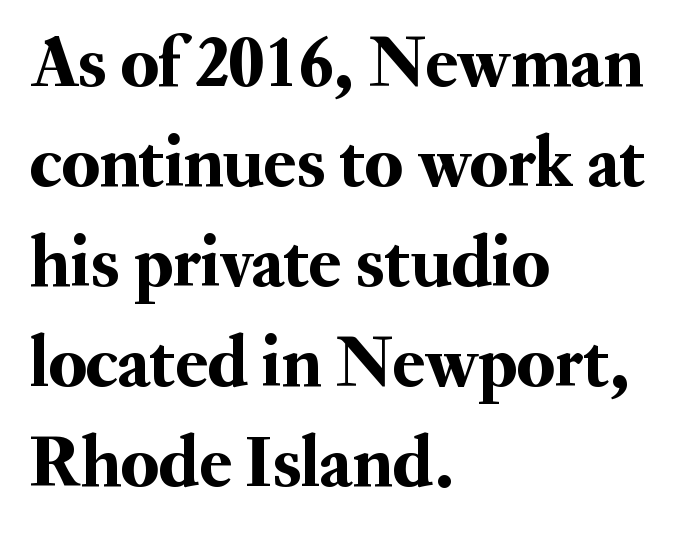
{"serif": "yes", "italic": "no", "width": "normal", "stroke_contrast": "medium", "x_height": "small", "monospaced": "no", "underline": "no", "align": "left", "line_spacing": "normal", "line_spacing_ratio": 1.35, "letter_spacing": "normal", "letter_spacing_em": 0.0, "glyph_px": 74}
